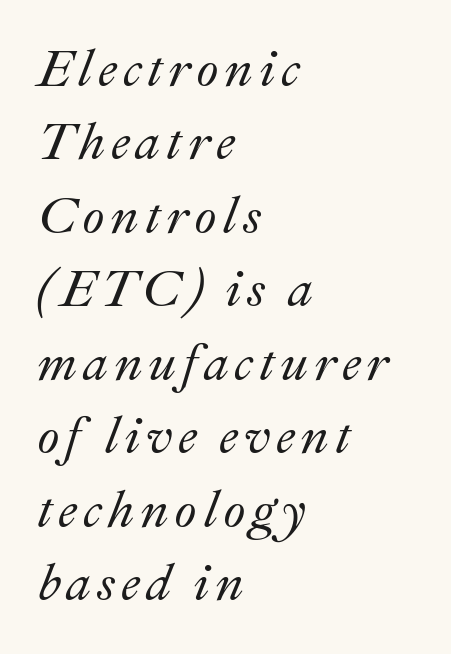
The image shows 51 px text type, italic (leaning right); set left-aligned, normal line spacing (1.44x), not underlined; medium stroke contrast and a small x-height.
